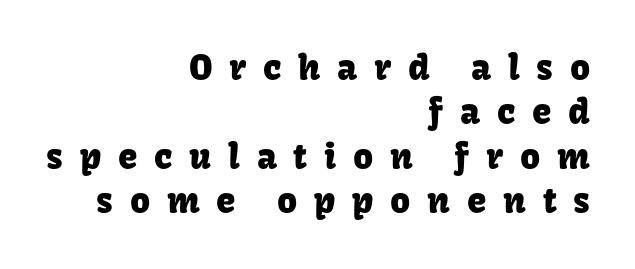
A roman cut, with each character standing at attention. Examine the stroke ends and you'll find no serifs. The vertical gap from one line to the next is medium. Think of a printed novel: that variable character pitch is what you see here.
